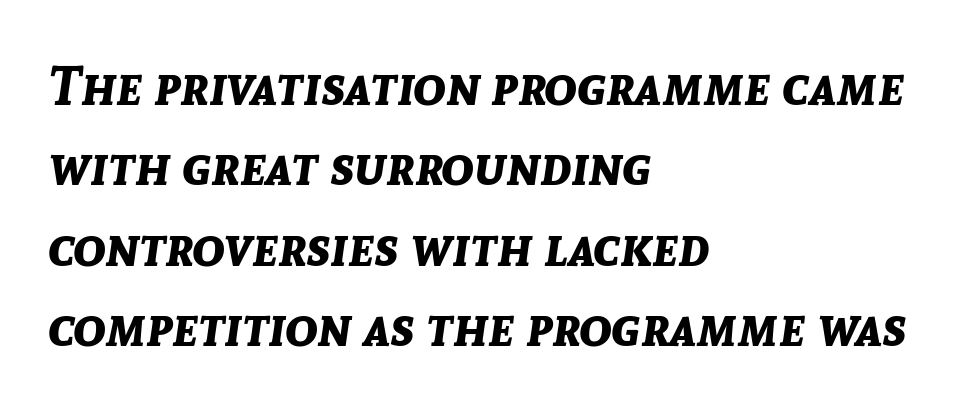
The image shows 54 px bold type, italic (leaning right); set left-aligned, normal line spacing (1.49x), normal letter spacing, not underlined; low stroke contrast and a medium x-height.
